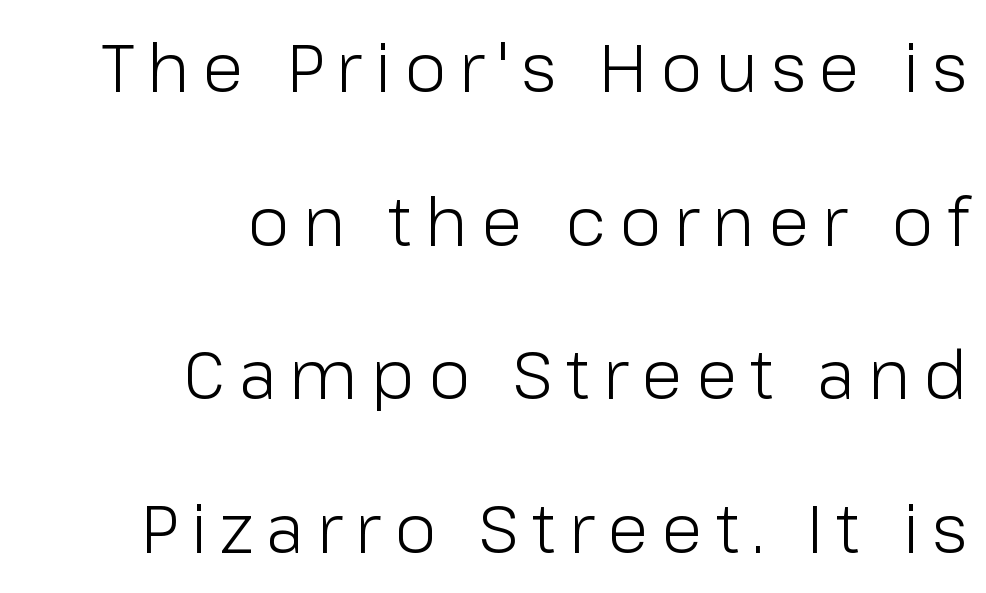
The image shows 68 px light sans-serif type, upright; set right-aligned, loose line spacing (2.26x), not underlined; low stroke contrast and a medium x-height.
